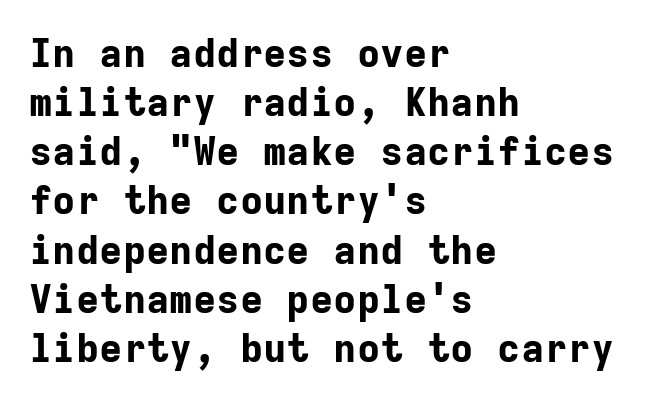
The image shows 39 px bold sans-serif type, upright, monospaced; set left-aligned, normal line spacing (1.26x), normal letter spacing, not underlined; low stroke contrast and a medium x-height.
